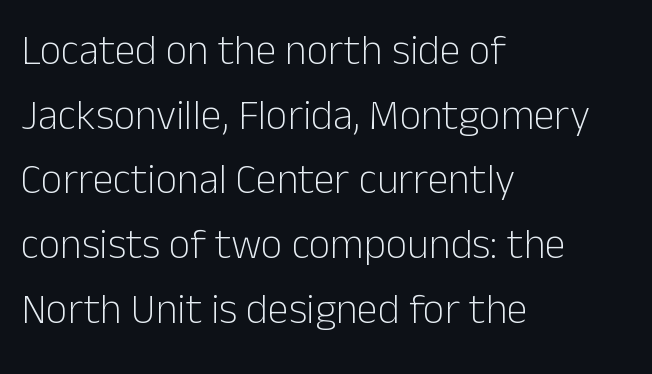
Q: Is the text bold? A: No.
Q: Is the text italic (slanted)? A: No, it is upright.
Q: Is the typeface a serif or a sans-serif typeface? A: Sans-serif.
Q: Is the text underlined? A: No.
Q: How is the paragraph aligned? A: Left-aligned.
Q: Is the spacing between letters normal or unusually wide? A: Normal.
Q: Is the spacing between lines tight, normal or loose? A: Normal.
Q: Width (condensed, normal, or wide)? A: Normal.
Q: Stroke contrast? A: Low.
Q: x-height? A: Medium.
Q: Monospaced? A: No.
